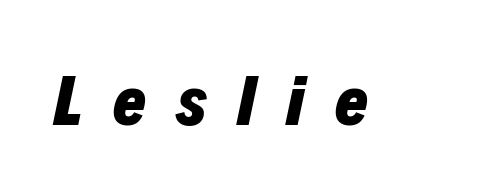
Style check: oblique. Is this a fixed-width face? No — the glyphs have proportional, varying widths. Students, note that the glyphs here are deliberately spaced far apart. Look at the stroke-to-counter ratio: heavy, a bold. Only glyphs here, with clear space below each row.
